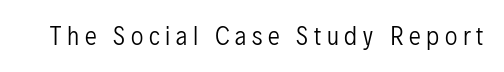
The passage shown is not bold in any degree. The tracking jumps out immediately: characters are airy and widely separated. The typography opts for an upright posture over an oblique one. Beneath every word, the page is bare.
